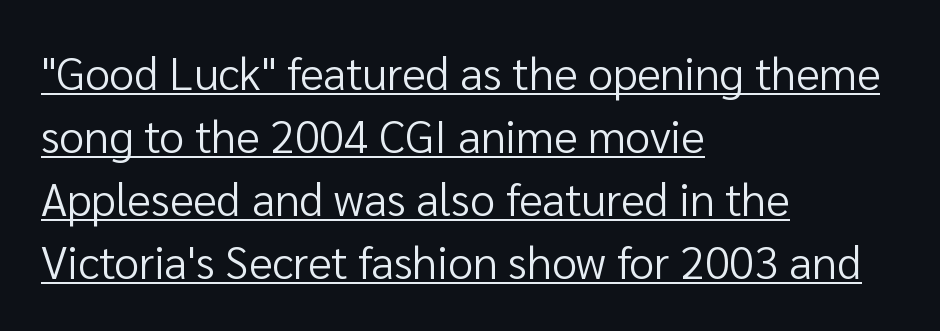
{"serif": "no", "italic": "no", "bold": "no", "weight": "regular", "width": "normal", "stroke_contrast": "low", "x_height": "medium", "monospaced": "no", "underline": "yes", "align": "left", "line_spacing": "normal", "line_spacing_ratio": 1.4, "letter_spacing": "normal", "letter_spacing_em": 0.0, "glyph_px": 45}
